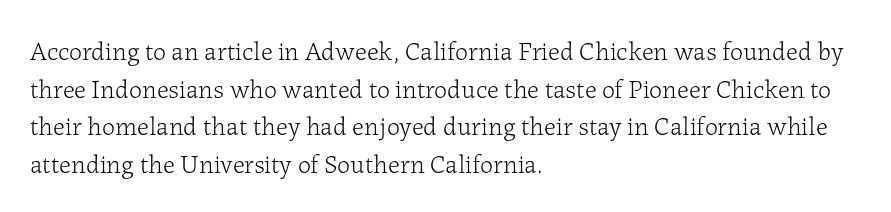
This sample is left-justified, so line endings fall wherever the words run out. Short note: letters normally spaced. These lines were composed using upright roman letters. Nothing heavy about these letters — not bold at all. The glyphs are unaccompanied by any horizontal stroke below them. Quick note: interline space is typical.
